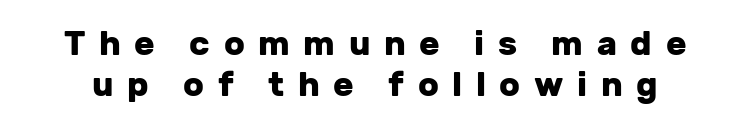
Q: Is the text bold? A: Yes.
Q: Is the text italic (slanted)? A: No, it is upright.
Q: Is the typeface a serif or a sans-serif typeface? A: Sans-serif.
Q: Is the text underlined? A: No.
Q: Is the spacing between letters normal or unusually wide? A: Unusually wide.
Q: Width (condensed, normal, or wide)? A: Normal.
Q: Stroke contrast? A: Low.
Q: x-height? A: Medium.
Q: Monospaced? A: No.
